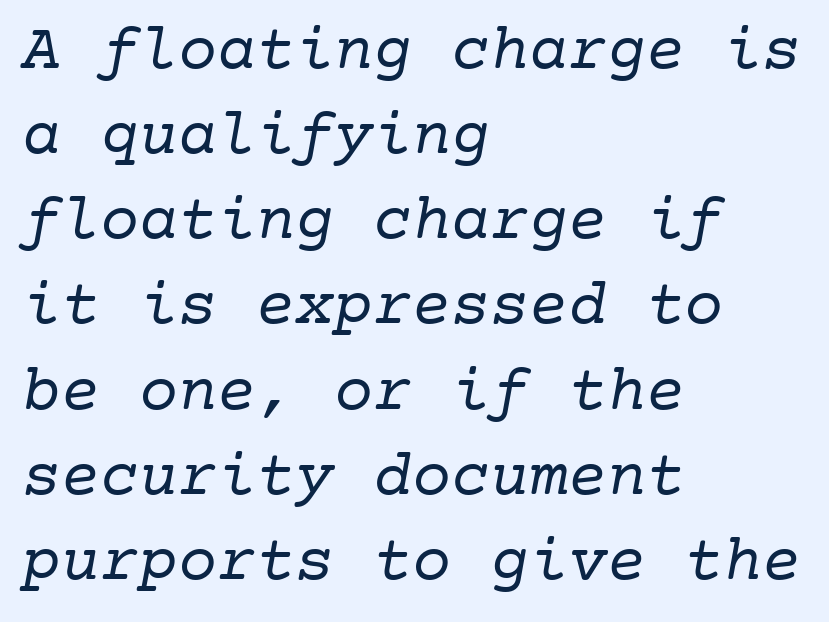
{"serif": "yes", "bold": "no", "weight": "regular", "width": "normal", "stroke_contrast": "low", "x_height": "medium", "monospaced": "yes", "underline": "no", "align": "left", "line_spacing": "normal", "line_spacing_ratio": 1.31, "letter_spacing": "normal", "letter_spacing_em": 0.0, "glyph_px": 65}
